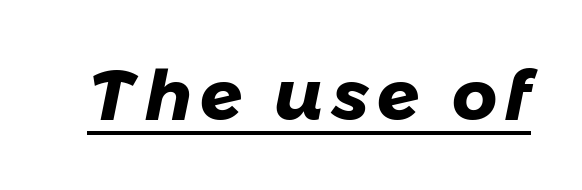
Q: Is the text bold? A: Yes.
Q: Is the typeface a serif or a sans-serif typeface? A: Sans-serif.
Q: Is the text underlined? A: Yes.
Q: Width (condensed, normal, or wide)? A: Normal.
Q: Stroke contrast? A: Low.
Q: x-height? A: Medium.
Q: Monospaced? A: No.
